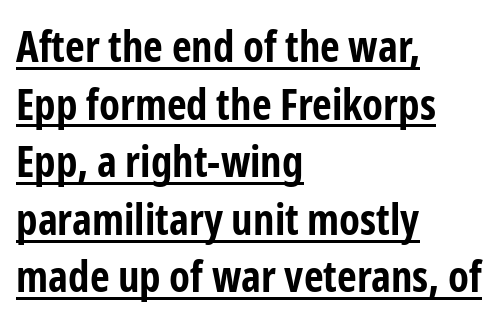
{"serif": "no", "italic": "no", "bold": "yes", "weight": "bold", "width": "condensed", "stroke_contrast": "low", "x_height": "medium", "monospaced": "no", "underline": "yes", "align": "left", "line_spacing": "normal", "line_spacing_ratio": 1.34, "letter_spacing": "normal", "letter_spacing_em": 0.0, "glyph_px": 43}
